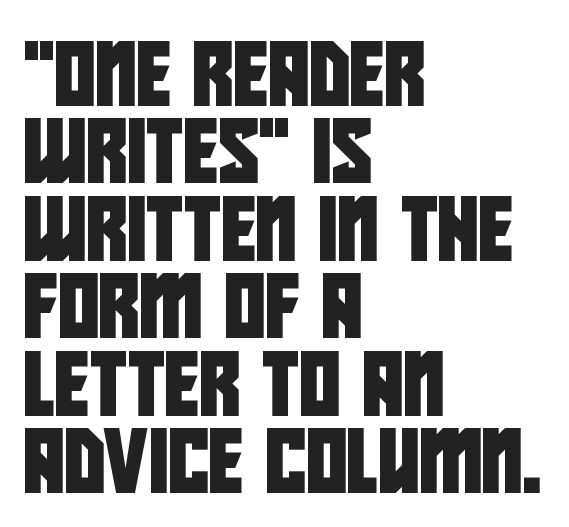
The image shows 63 px condensed sans-serif type; set left-aligned, line spacing 1.23x, normal letter spacing, not underlined; low stroke contrast and a large x-height.
